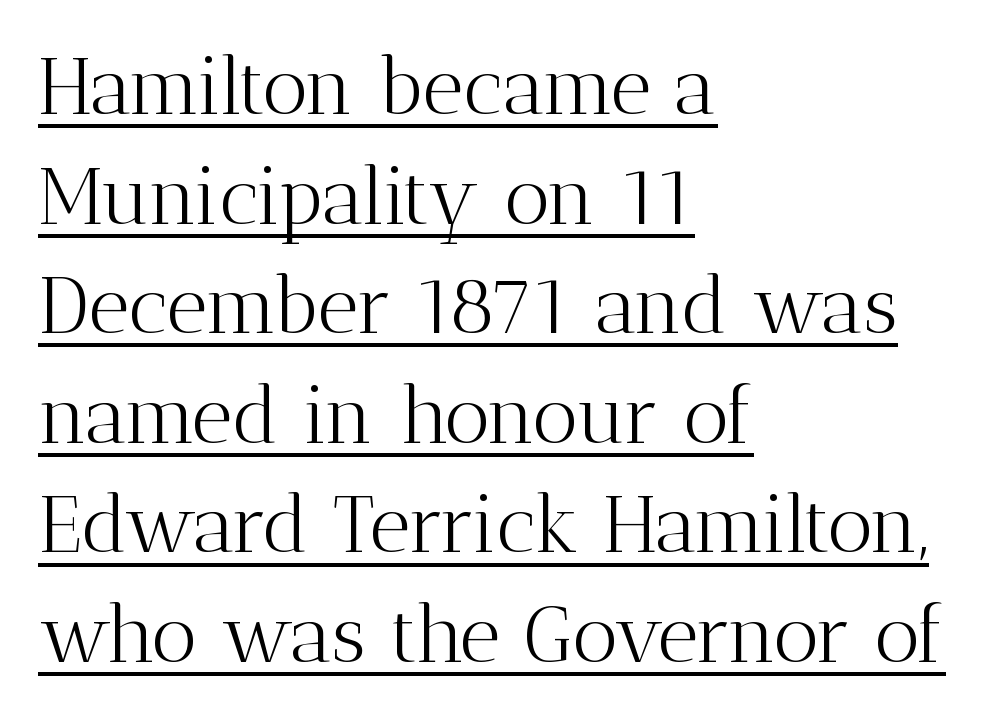
The image shows 80 px light serif type, upright; set left-aligned, normal line spacing (1.37x), normal letter spacing, underlined; medium stroke contrast and a medium x-height.
